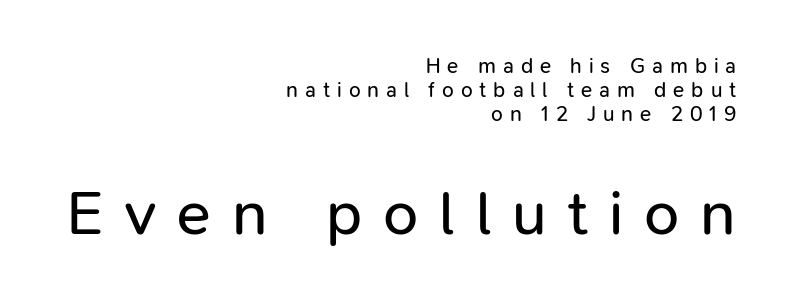
{"serif": "no", "italic": "no", "bold": "no", "weight": "regular", "width": "normal", "stroke_contrast": "low", "x_height": "medium", "monospaced": "no", "underline": "no", "align": "right", "line_spacing": "tight", "line_spacing_ratio": 1.15, "letter_spacing": "wide", "letter_spacing_em": 0.33, "larger_block": "second", "size_ratio": 3.0, "glyph_px": 63}
